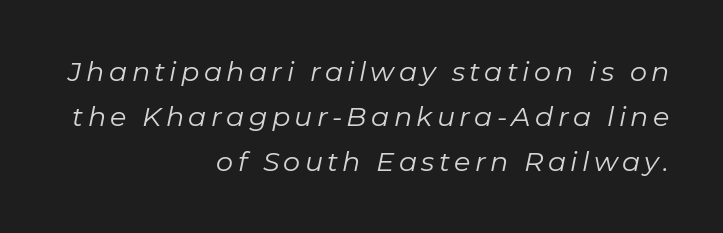
{"italic": "yes", "lean": "right", "slant_degrees": 11, "bold": "no", "underline": "no", "align": "right", "line_spacing": "normal", "line_spacing_ratio": 1.67, "glyph_px": 27}
